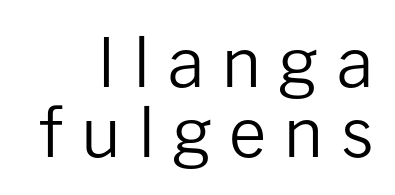
The image shows 67 px regular-weight sans-serif type, upright; set right-aligned, tight line spacing (1.04x), unusually wide letter spacing (+0.25 em), not underlined; low stroke contrast and a medium x-height.
